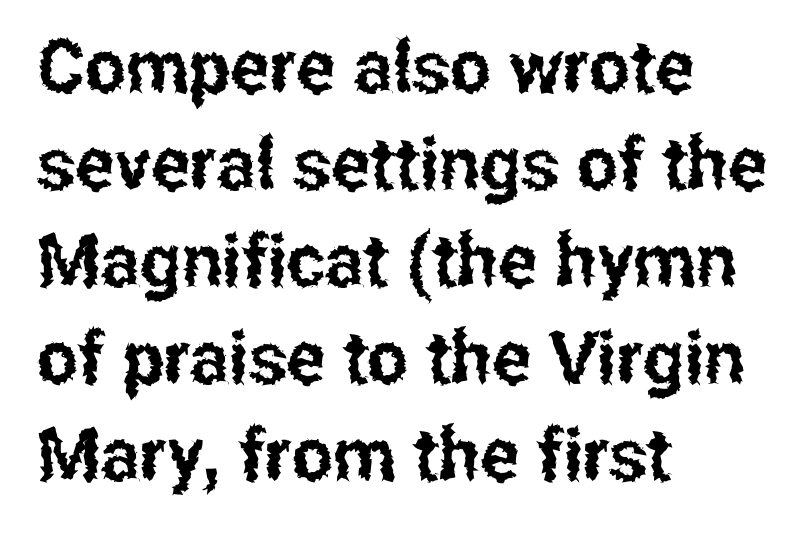
Q: Is the text italic (slanted)? A: No, it is upright.
Q: Is the typeface a serif or a sans-serif typeface? A: Sans-serif.
Q: Is the text underlined? A: No.
Q: How is the paragraph aligned? A: Left-aligned.
Q: Is the spacing between letters normal or unusually wide? A: Normal.
Q: Is the spacing between lines tight, normal or loose? A: Normal.
Q: Width (condensed, normal, or wide)? A: Condensed.
Q: Stroke contrast? A: Low.
Q: x-height? A: Medium.
Q: Monospaced? A: No.
